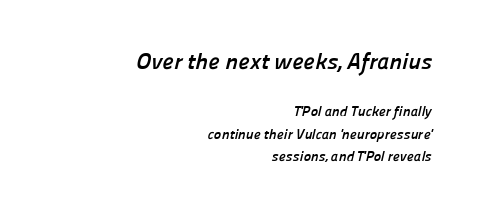
{"bold": "yes", "underline": "no", "align": "right", "line_spacing": "normal", "line_spacing_ratio": 1.6, "letter_spacing": "normal", "letter_spacing_em": 0.0, "larger_block": "first", "size_ratio": 1.64, "glyph_px": 23}
